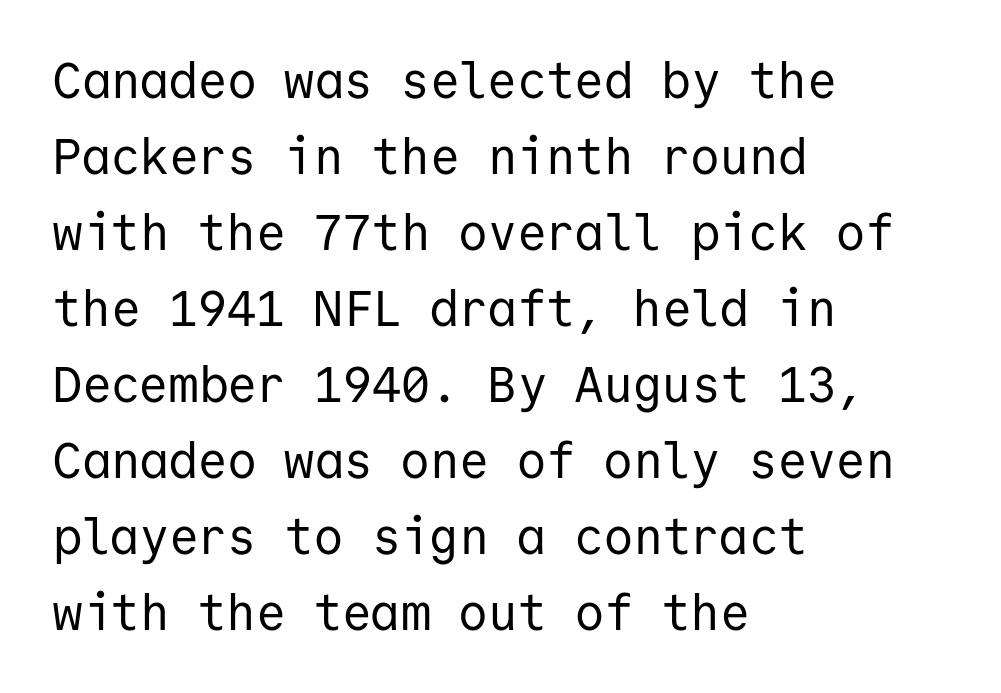
I'd call this a sans setting — the letters go barefoot. The typography opts for an upright posture over an oblique one. A typesetter would call this zero additional tracking. The rendering uses typewriter-style spacing with identical character cells. The compositor pushed each line to the left boundary. The rows are spaced the way most documents space them.
